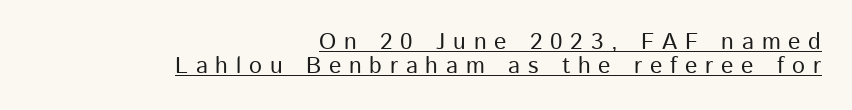
Q: Is the text italic (slanted)? A: No, it is upright.
Q: Is the text underlined? A: Yes.
Q: How is the paragraph aligned? A: Right-aligned.
Q: Is the spacing between letters normal or unusually wide? A: Unusually wide.
Q: Is the spacing between lines tight, normal or loose? A: Tight.
